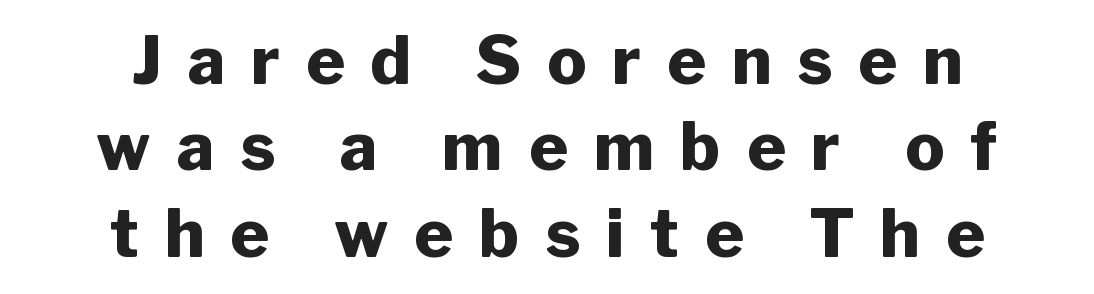
Tracking here is generous; glyphs stand well apart from one another. You'd pick this weight for a headline — it's a proper bold. Does the type have serifs? No, each stem ends abruptly. This sample keeps an unexceptional amount of space between lines.
